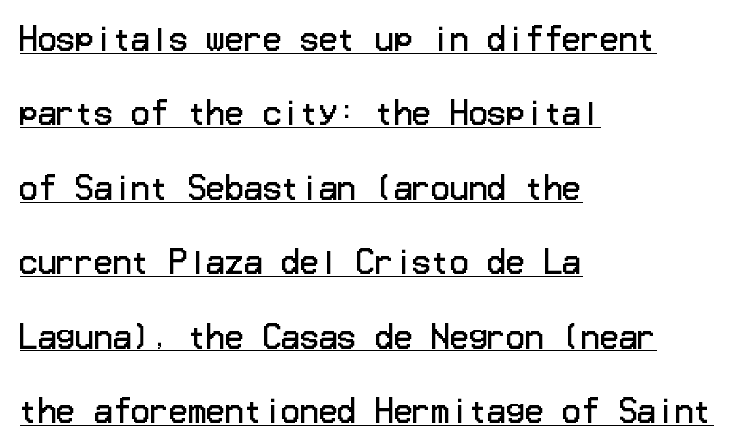
{"serif": "no", "italic": "no", "bold": "no", "weight": "regular", "width": "normal", "stroke_contrast": "low", "x_height": "medium", "underline": "yes", "align": "left", "line_spacing": "loose", "line_spacing_ratio": 2.4, "letter_spacing": "normal", "letter_spacing_em": 0.0, "glyph_px": 31}
